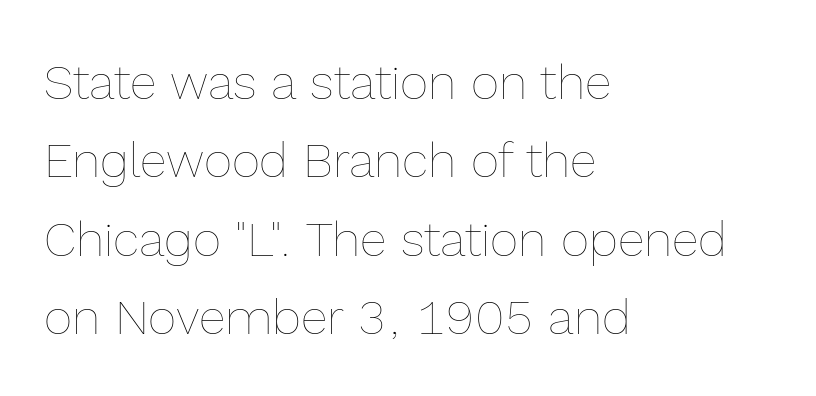
You could call the tracking neutral — neither tight nor loose. Which margin do the lines hug? The left one — the right edge is uneven. This block has exactly the height ordinary leading produces. The strokes are not fattened; the text isn't bold. Posture: upright roman.
